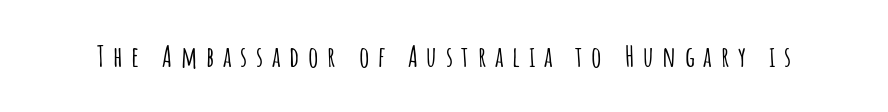
{"serif": "no", "italic": "no", "width": "condensed", "stroke_contrast": "low", "x_height": "large", "monospaced": "no", "underline": "no", "letter_spacing": "wide", "letter_spacing_em": 0.3, "glyph_px": 29}
